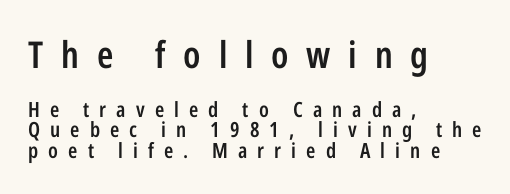
The image shows 37 px semibold, condensed sans-serif type, upright; set left-aligned, tight line spacing (0.98x), unusually wide letter spacing (+0.48 em), not underlined; the first (top) block is 1.76x larger; low stroke contrast and a medium x-height.
